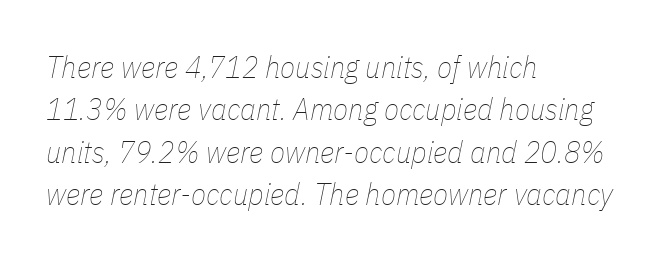
The space beneath each line is pristine and unruled. Compared with ordinary roman type, these characters are visibly tilted. Evenly set lines give the paragraph a standard silhouette. No extra tracking has been applied to these lines. Looks like regular typesetting: each glyph gets only the width it needs.
